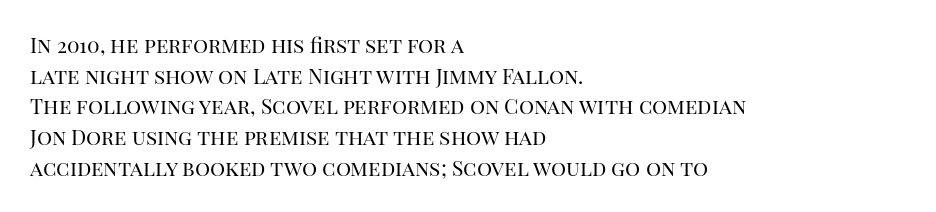
The image shows 21 px text type, upright; set left-aligned, normal line spacing (1.46x), normal letter spacing, not underlined.
